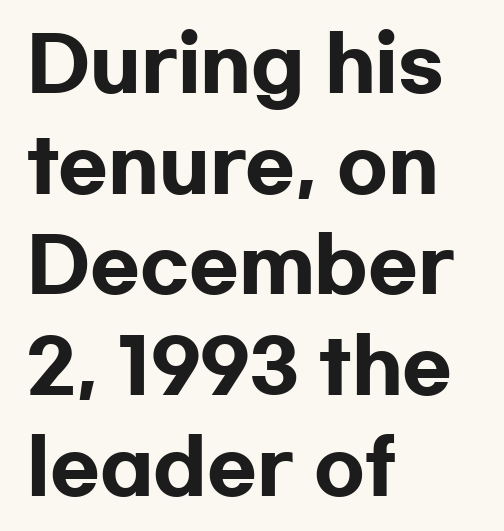
The image shows 73 px heavy, wide sans-serif type, upright; set left-aligned, normal line spacing (1.38x), normal letter spacing, not underlined; low stroke contrast and a medium x-height.
